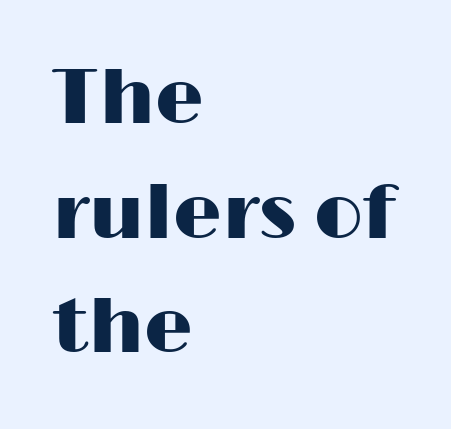
Q: Is the text italic (slanted)? A: No, it is upright.
Q: Is the typeface a serif or a sans-serif typeface? A: Sans-serif.
Q: Is the text underlined? A: No.
Q: How is the paragraph aligned? A: Left-aligned.
Q: Is the spacing between letters normal or unusually wide? A: Normal.
Q: Is the spacing between lines tight, normal or loose? A: Normal.
Q: Width (condensed, normal, or wide)? A: Wide.
Q: Stroke contrast? A: High.
Q: x-height? A: Medium.
Q: Monospaced? A: No.
